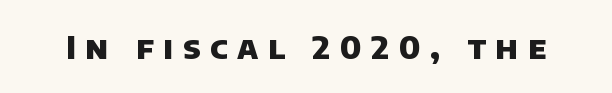
{"serif": "no", "bold": "yes", "weight": "heavy", "width": "normal", "stroke_contrast": "low", "x_height": "large", "monospaced": "no", "underline": "no", "letter_spacing": "wide", "letter_spacing_em": 0.3, "glyph_px": 32}
